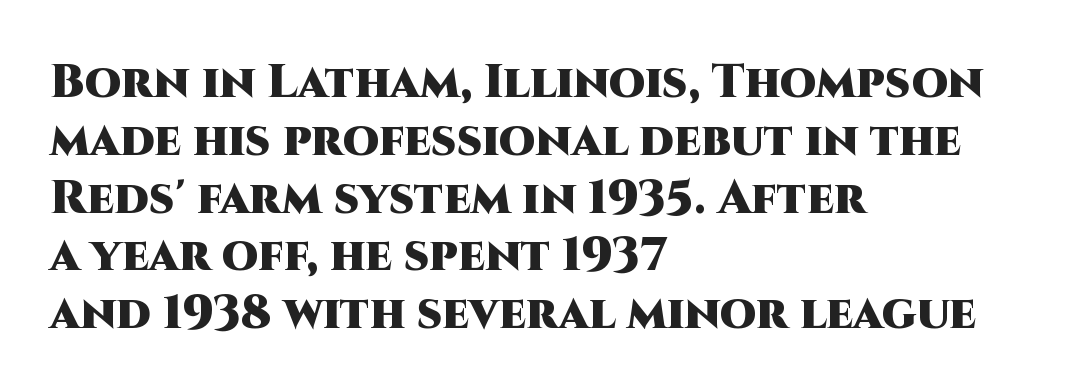
Does the type have serifs? No, each stem ends abruptly. Caption: standard tracking, unaltered. Does the weight exceed regular? Yes, all the way to bold. Nope, not italic — everything's standing straight. The face used here is proportionally spaced, like ordinary book or web type. All the whitespace from short lines collects on the right.
